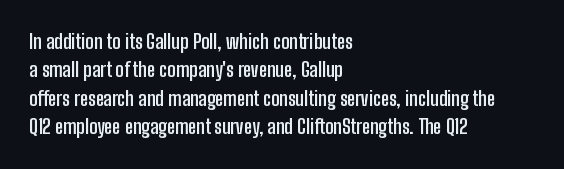
{"italic": "no", "bold": "yes", "underline": "no", "align": "left", "line_spacing": "normal", "line_spacing_ratio": 1.42, "letter_spacing": "normal", "letter_spacing_em": 0.0, "glyph_px": 20}
